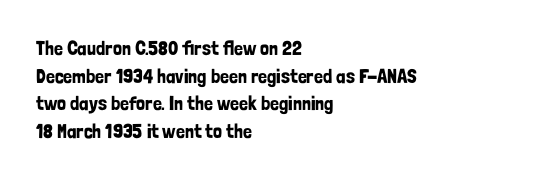
{"italic": "no", "underline": "no", "align": "left", "line_spacing": "normal", "line_spacing_ratio": 1.38, "letter_spacing": "normal", "letter_spacing_em": 0.0, "glyph_px": 20}
